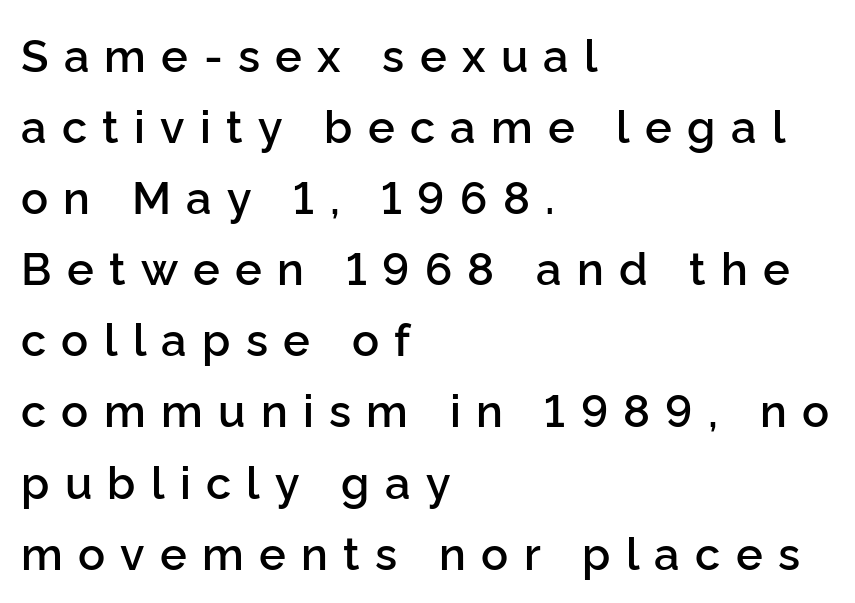
Baseline-to-baseline distance is the conventional proportion of letter height. Words appear elongated and porous because spacing is wide. Type without underlining. The face used here is proportionally spaced, like ordinary book or web type.
